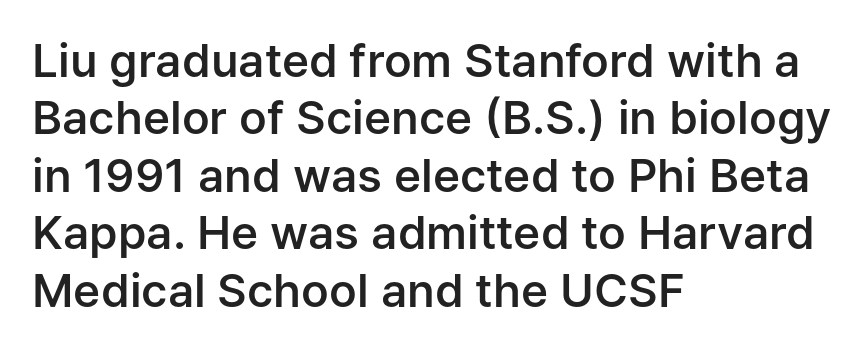
The image shows 46 px semibold sans-serif type, upright; set left-aligned, normal line spacing (1.25x), normal letter spacing, not underlined; low stroke contrast and a medium x-height.
